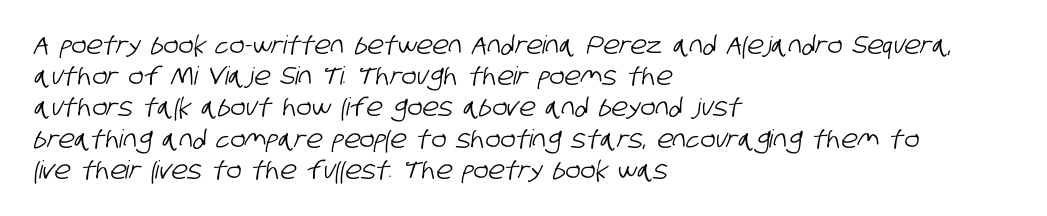
Successive baselines arrive at the customary interval. Honestly, there is no underline to notice here at all. Alignment: flush left. Letter spacing: default.
